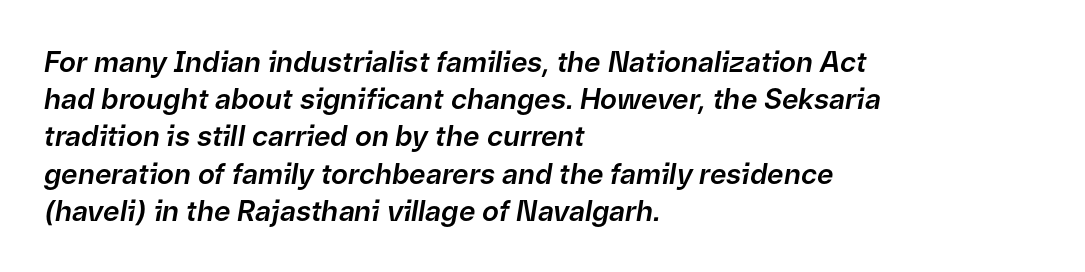
Rows of type keep a routine distance in the vertical direction. Descenders hang freely into open space. The paragraph has a hard left edge and a soft right edge. Spacing between characters is what you'd get straight out of the box. Is this a fixed-width face? No — the glyphs have proportional, varying widths. Would a proofreader flag this as italicized? Yes.
